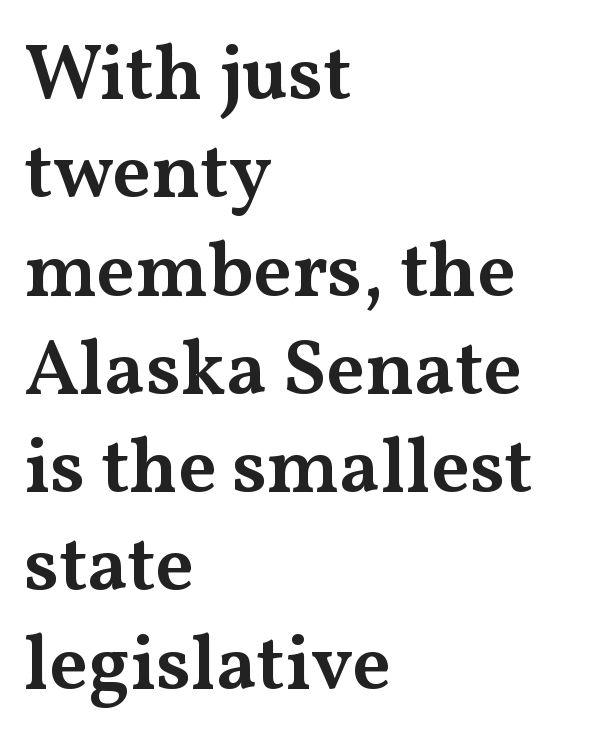
Q: Is the text bold? A: Semi-bold.
Q: Is the text italic (slanted)? A: No, it is upright.
Q: Is the typeface a serif or a sans-serif typeface? A: Serif.
Q: Is the text underlined? A: No.
Q: How is the paragraph aligned? A: Left-aligned.
Q: Is the spacing between letters normal or unusually wide? A: Normal.
Q: Is the spacing between lines tight, normal or loose? A: Normal.
Q: Width (condensed, normal, or wide)? A: Wide.
Q: Stroke contrast? A: Medium.
Q: x-height? A: Medium.
Q: Monospaced? A: No.
